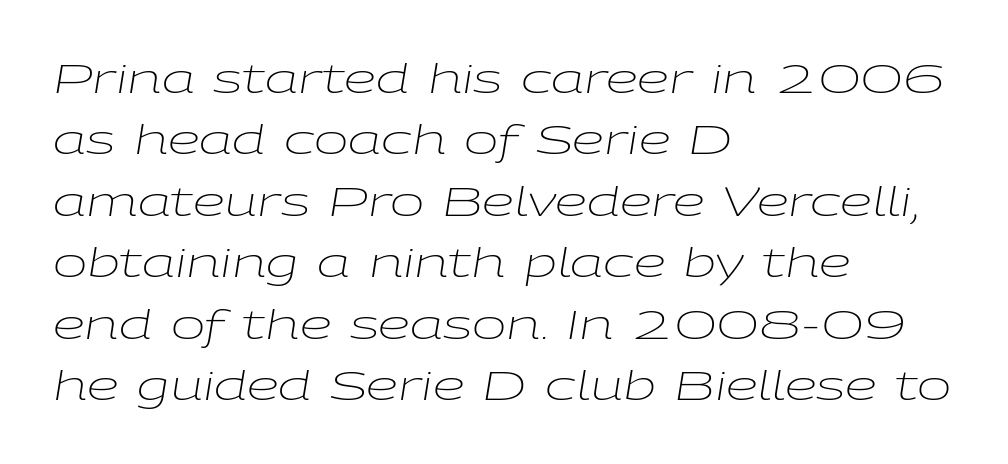
{"italic": "yes", "lean": "right", "slant_degrees": 9, "bold": "no", "weight": "light", "width": "wide", "stroke_contrast": "low", "x_height": "medium", "monospaced": "no", "underline": "no", "align": "left", "line_spacing": "normal", "line_spacing_ratio": 1.5, "letter_spacing": "normal", "letter_spacing_em": 0.0, "glyph_px": 41}
